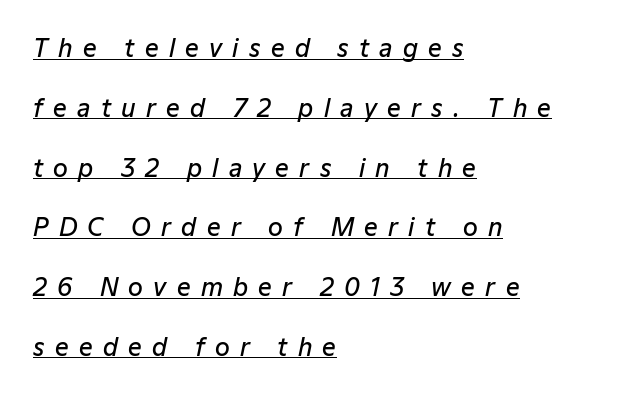
The image shows 24 px text type, italic (leaning right); set left-aligned, loose line spacing (2.49x), unusually wide letter spacing (+0.43 em), underlined.
